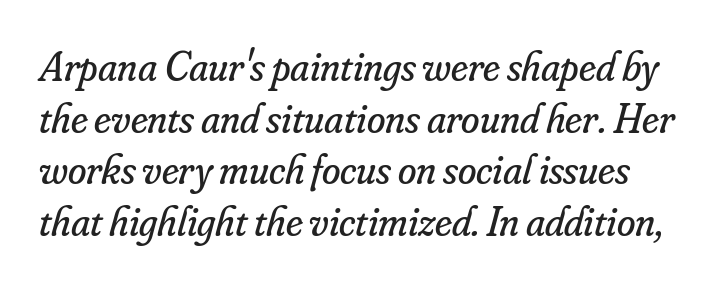
Italic: yes, the glyphs are oblique. The characters display serif detailing at their extremities. Check the space under the baseline: it is left empty. Is this a fixed-width face? No — the glyphs have proportional, varying widths. The strokes are not fattened; the text isn't bold. What stands out about the letter spacing? Nothing — it is the standard amount.
